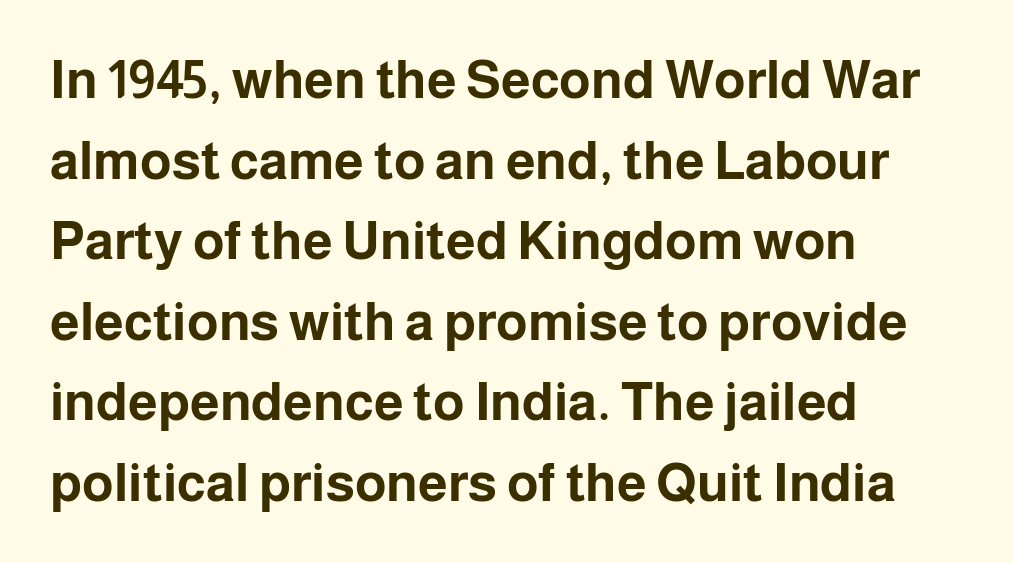
{"serif": "no", "italic": "no", "bold": "yes", "weight": "bold", "width": "normal", "stroke_contrast": "low", "x_height": "medium", "monospaced": "no", "underline": "no", "align": "left", "line_spacing": "normal", "line_spacing_ratio": 1.52, "letter_spacing": "normal", "letter_spacing_em": 0.0, "glyph_px": 53}
